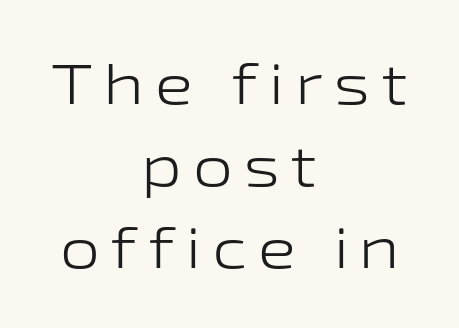
The image shows 57 px light, wide sans-serif type, upright; set centered, normal line spacing (1.44x), not underlined; low stroke contrast and a medium x-height.
